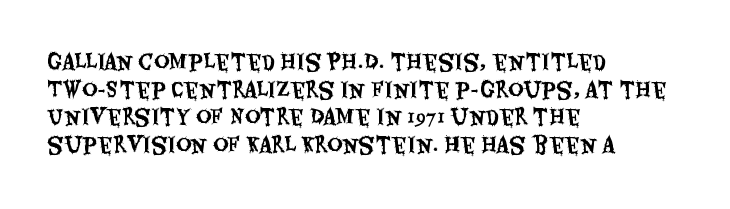
The image shows 21 px text type, upright; set left-aligned, normal line spacing (1.31x), normal letter spacing, not underlined.
